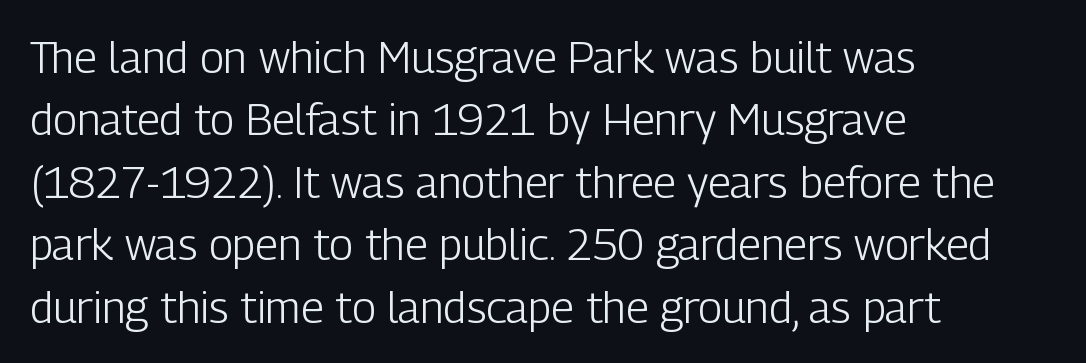
Q: Is the text bold? A: No.
Q: Is the text italic (slanted)? A: No, it is upright.
Q: Is the typeface a serif or a sans-serif typeface? A: Sans-serif.
Q: Is the text underlined? A: No.
Q: How is the paragraph aligned? A: Left-aligned.
Q: Is the spacing between letters normal or unusually wide? A: Normal.
Q: Is the spacing between lines tight, normal or loose? A: Normal.
Q: Width (condensed, normal, or wide)? A: Condensed.
Q: Stroke contrast? A: Low.
Q: x-height? A: Medium.
Q: Monospaced? A: No.
